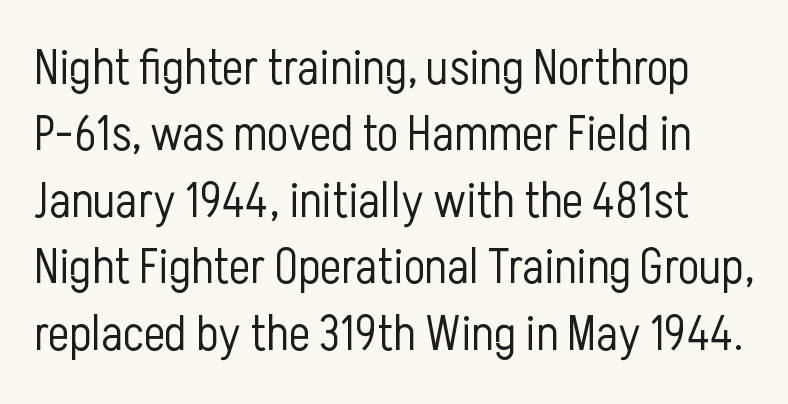
Words float on clear page, feet unadorned. A typesetter would mark this as roman, not italic. Letter spacing: default. This sample has the flowing, uneven cadence of proportional lettering. I'd call this a sans setting — the letters go barefoot. The passage shown stacks its lines at a standard gap.
